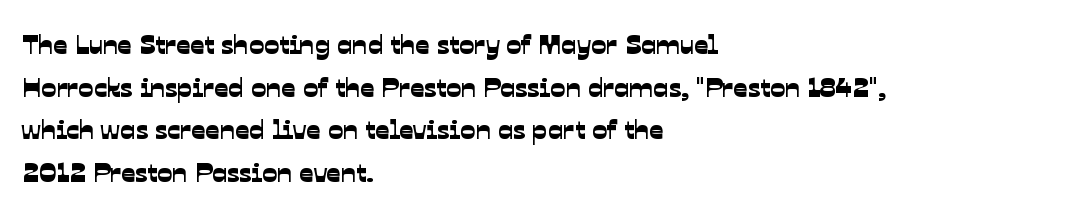
Q: Is the typeface a serif or a sans-serif typeface? A: Sans-serif.
Q: Is the text underlined? A: No.
Q: How is the paragraph aligned? A: Left-aligned.
Q: Is the spacing between letters normal or unusually wide? A: Normal.
Q: Is the spacing between lines tight, normal or loose? A: Normal.
Q: Width (condensed, normal, or wide)? A: Normal.
Q: Stroke contrast? A: Low.
Q: x-height? A: Medium.
Q: Monospaced? A: No.
